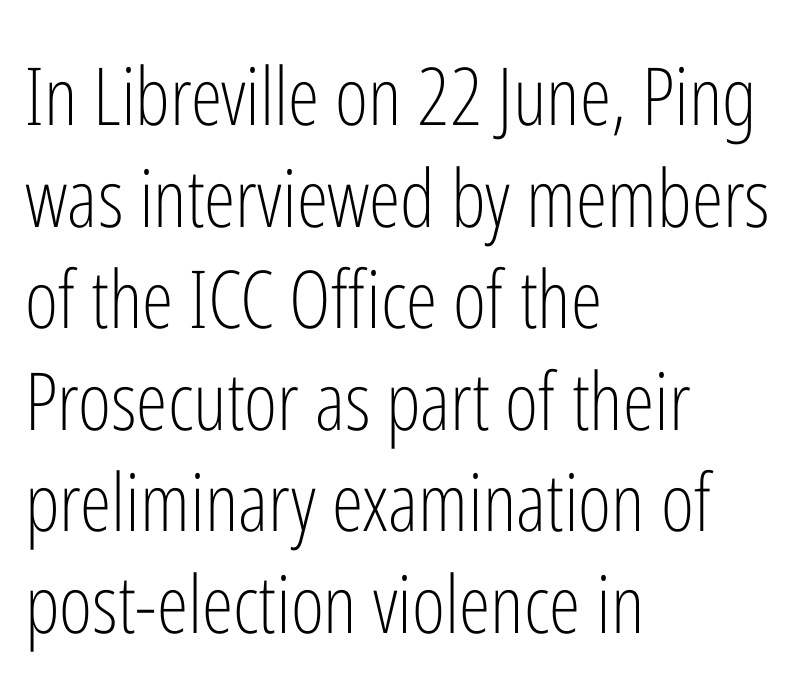
The image shows 80 px light, condensed sans-serif type, upright; set left-aligned, normal line spacing (1.27x), normal letter spacing, not underlined; low stroke contrast and a medium x-height.
